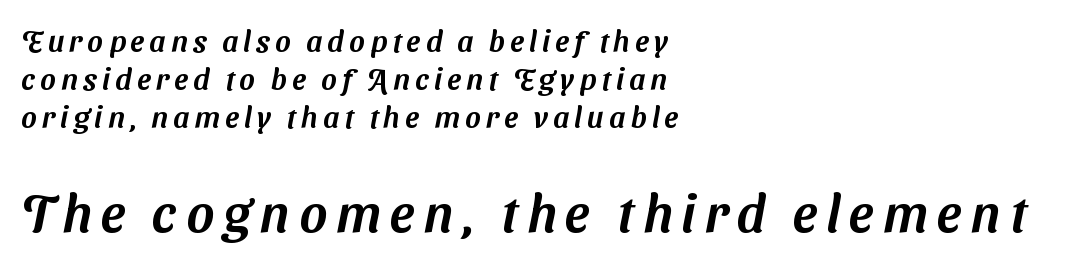
{"serif": "no", "width": "normal", "stroke_contrast": "medium", "x_height": "medium", "monospaced": "no", "underline": "no", "align": "left", "line_spacing": "normal", "line_spacing_ratio": 1.26, "larger_block": "second", "size_ratio": 1.77, "glyph_px": 53}
